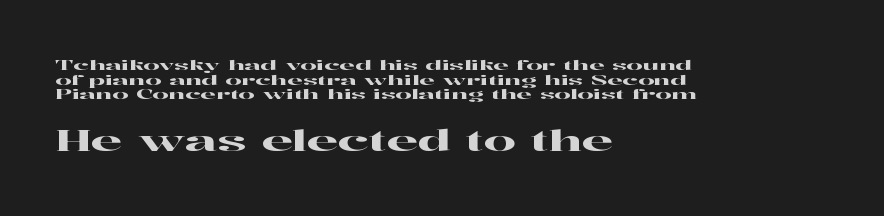
Letter spacing: default. In CSS terms this would be text-align: left. Posture: straight, roman, zero tilt. Quick note: underline off. Rows of type sit shoulder to shoulder in the vertical direction. Varying glyph widths throughout — classic text-font behaviour.
